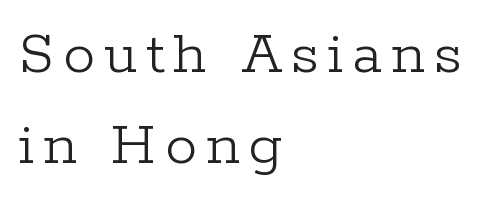
The face used here is seriffed, in the tradition of book romans. Posture: vertical. The paragraph shown leans on its left margin. Check the space under the baseline: it is left empty. No chunkiness to these letters — they're not bold. You could not count columns in this text — the font is proportionally spaced.
